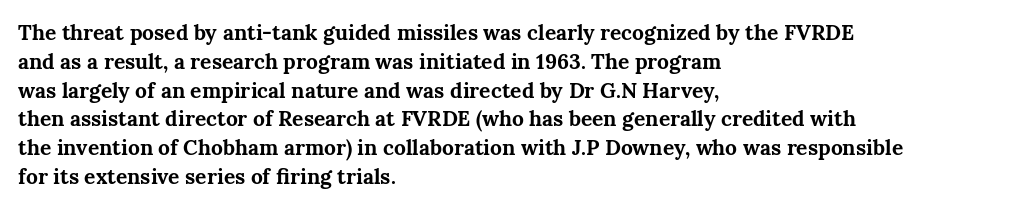
{"italic": "no", "bold": "yes", "underline": "no", "align": "left", "line_spacing": "normal", "line_spacing_ratio": 1.37, "letter_spacing": "normal", "letter_spacing_em": 0.0, "glyph_px": 21}
